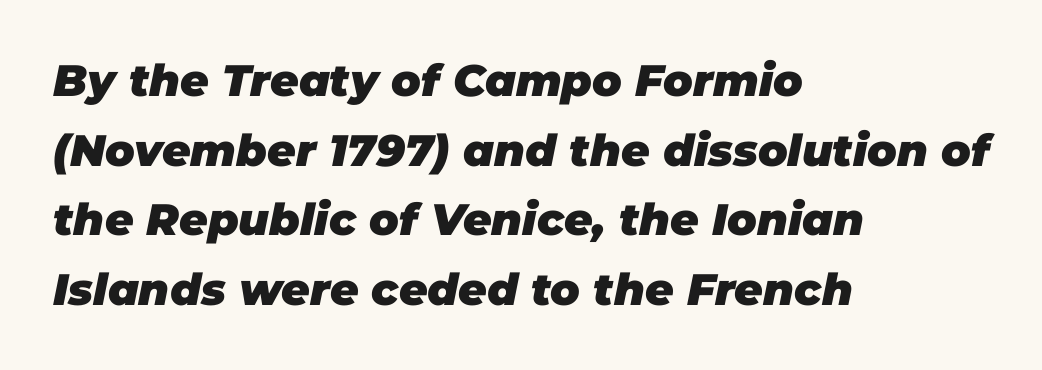
The axis of the letterforms is tilted away from vertical. Looks like regular typesetting: each glyph gets only the width it needs. Quick note: underline off. Weight check: bold — yes, fully.
